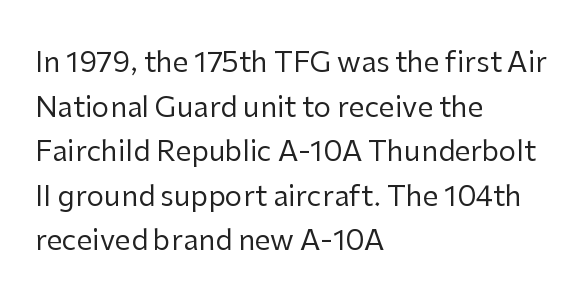
The image shows 28 px regular-weight sans-serif type, upright; set left-aligned, normal line spacing (1.59x), normal letter spacing, not underlined; low stroke contrast and a medium x-height.
